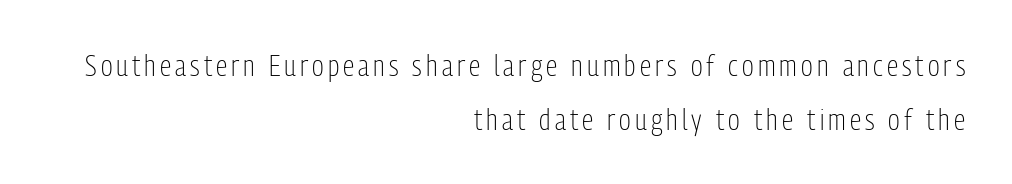
Q: Is the text bold? A: No.
Q: Is the text italic (slanted)? A: No, it is upright.
Q: Is the typeface a serif or a sans-serif typeface? A: Sans-serif.
Q: Is the text underlined? A: No.
Q: How is the paragraph aligned? A: Right-aligned.
Q: Width (condensed, normal, or wide)? A: Condensed.
Q: Stroke contrast? A: Low.
Q: x-height? A: Medium.
Q: Monospaced? A: No.
